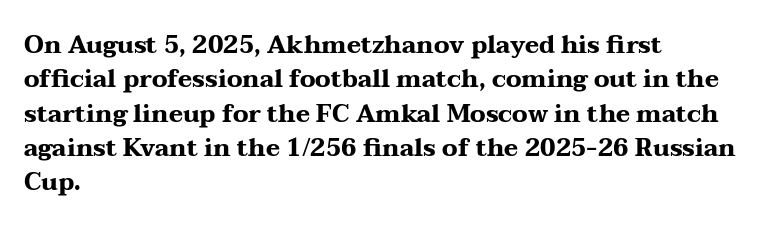
Q: Is the text bold? A: Yes.
Q: Is the text italic (slanted)? A: No, it is upright.
Q: Is the text underlined? A: No.
Q: How is the paragraph aligned? A: Left-aligned.
Q: Is the spacing between letters normal or unusually wide? A: Normal.
Q: Is the spacing between lines tight, normal or loose? A: Normal.
